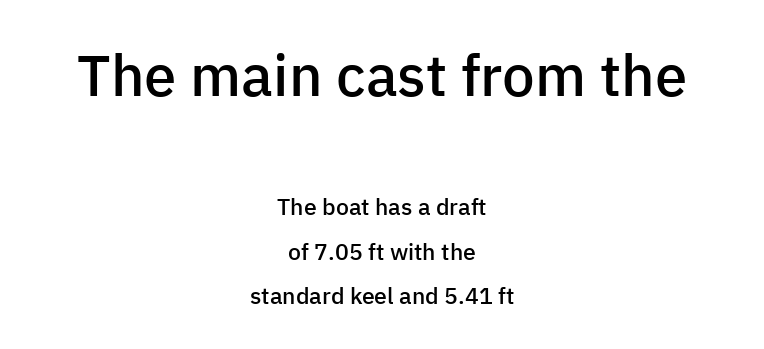
Slightly chunky letters — semibold, I'd say, not full bold. The baseline area is clear. This is sans-serif lettering, the kind often seen on screens and signage. Reading top to bottom, the characters get smaller at the block break. Think of a printed novel: that variable character pitch is what you see here. Characters follow at the spacing the type designer built in.
